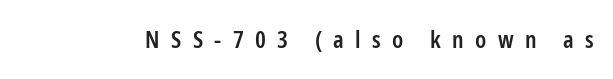
Q: Is the text bold? A: Semi-bold.
Q: Is the text italic (slanted)? A: No, it is upright.
Q: Is the text underlined? A: No.
Q: Is the spacing between letters normal or unusually wide? A: Unusually wide.
